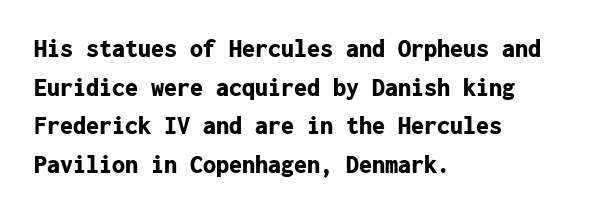
Q: Is the text bold? A: Yes.
Q: Is the text italic (slanted)? A: No, it is upright.
Q: Is the text underlined? A: No.
Q: How is the paragraph aligned? A: Left-aligned.
Q: Is the spacing between letters normal or unusually wide? A: Normal.
Q: Is the spacing between lines tight, normal or loose? A: Normal.
